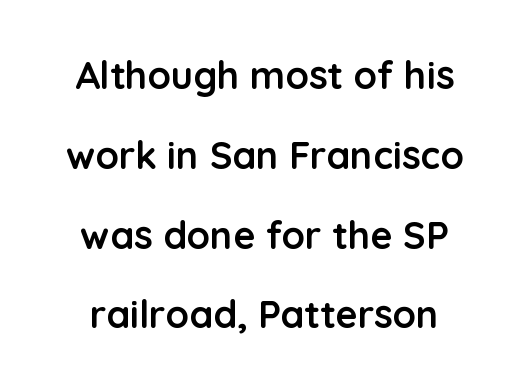
The image shows 38 px semibold sans-serif type, upright; set loose line spacing (2.1x), normal letter spacing, not underlined; low stroke contrast and a medium x-height.
